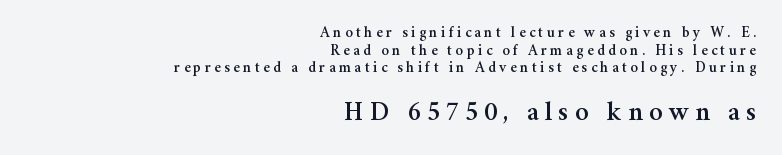
The image shows 27 px text type, upright; set right-aligned, line spacing 1.18x, unusually wide letter spacing (+0.23 em), not underlined; the second (bottom) block is 1.8x larger.
